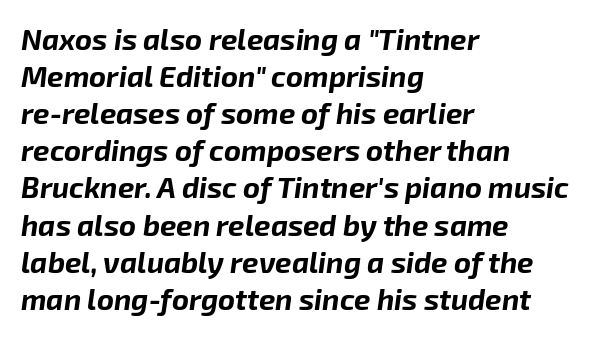
The image shows 29 px bold type, italic (leaning right); set left-aligned, normal line spacing (1.28x), normal letter spacing, not underlined; low stroke contrast and a medium x-height.
